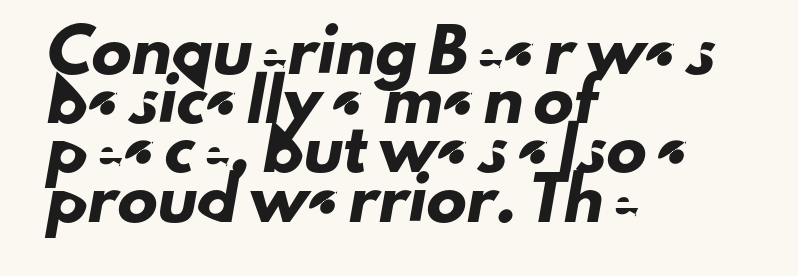
The characters display no serif detailing; their extremities are plain. Check under the words: just untouched page. One-word summary of the alignment: left. Note the varied advance widths — an 'i' is clearly narrower than an 'm'. Is the letter spacing exaggerated? No — it looks like the ordinary default.
